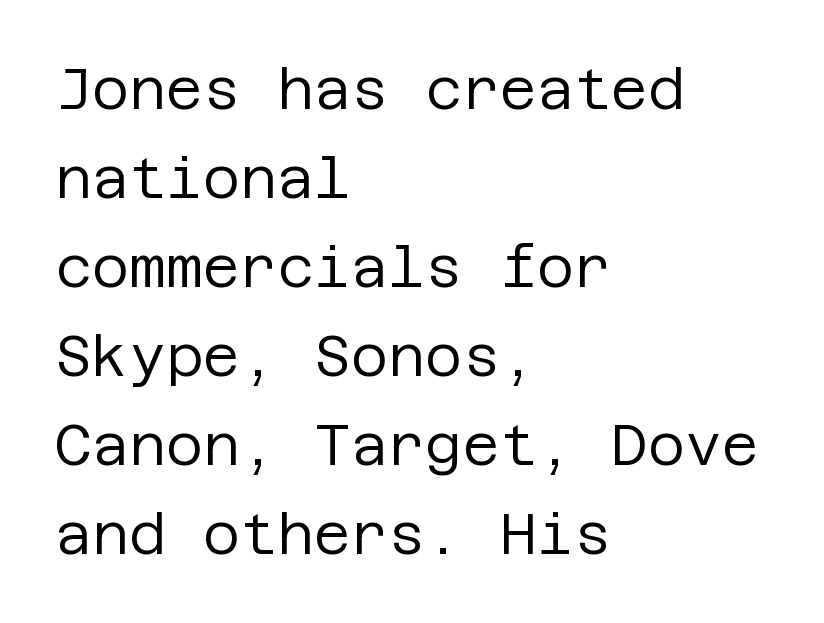
Rows of type keep a routine distance in the vertical direction. Ascenders rise straight up at ninety degrees. Is this a sans? Yes — the strokes have no serifs. Nobody drew a line under any word here. This is not heavy type; no bold has been used. Words appear dense and cohesive because spacing is normal.
